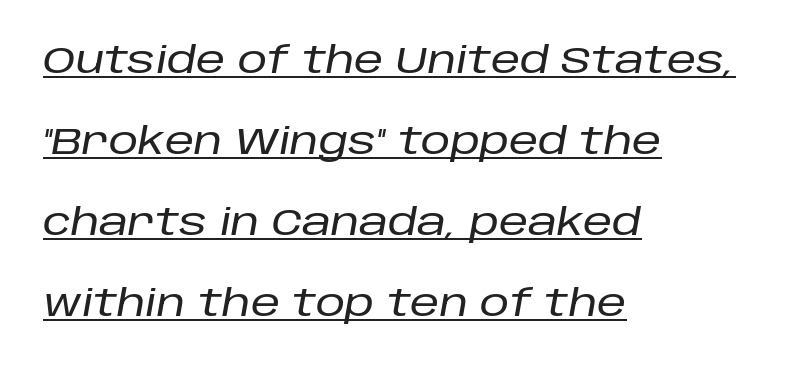
{"italic": "yes", "lean": "right", "slant_degrees": 10, "width": "normal", "stroke_contrast": "low", "x_height": "large", "monospaced": "no", "underline": "yes", "align": "left", "line_spacing": "loose", "line_spacing_ratio": 2.19, "letter_spacing": "normal", "letter_spacing_em": 0.0, "glyph_px": 37}
